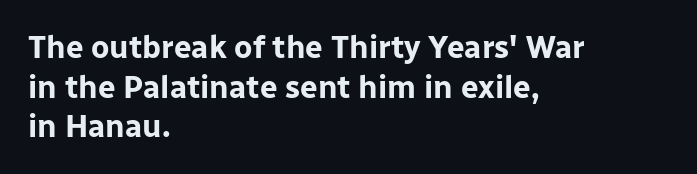
The image shows 31 px bold sans-serif type, upright; set left-aligned, normal line spacing (1.28x), normal letter spacing, not underlined; low stroke contrast and a medium x-height.
